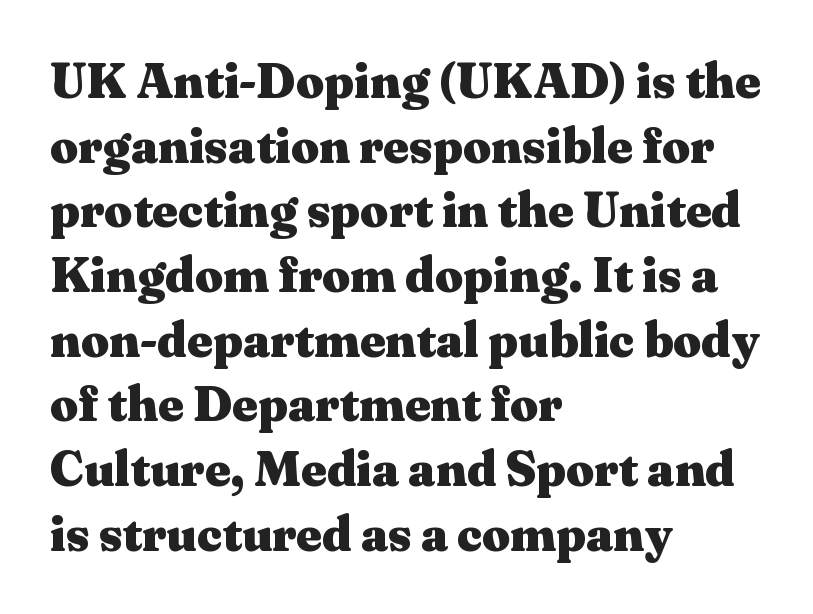
The image shows 49 px heavy, wide serif type, upright; set left-aligned, normal line spacing (1.32x), normal letter spacing, not underlined; medium stroke contrast and a medium x-height.
